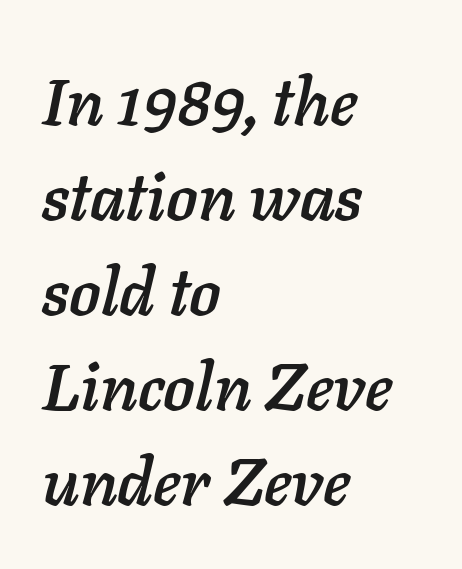
Q: Is the text italic (slanted)? A: Yes, it leans right by about 11 degrees.
Q: Is the text underlined? A: No.
Q: How is the paragraph aligned? A: Left-aligned.
Q: Is the spacing between letters normal or unusually wide? A: Normal.
Q: Is the spacing between lines tight, normal or loose? A: Normal.
Q: Width (condensed, normal, or wide)? A: Normal.
Q: Stroke contrast? A: Low.
Q: x-height? A: Medium.
Q: Monospaced? A: No.
